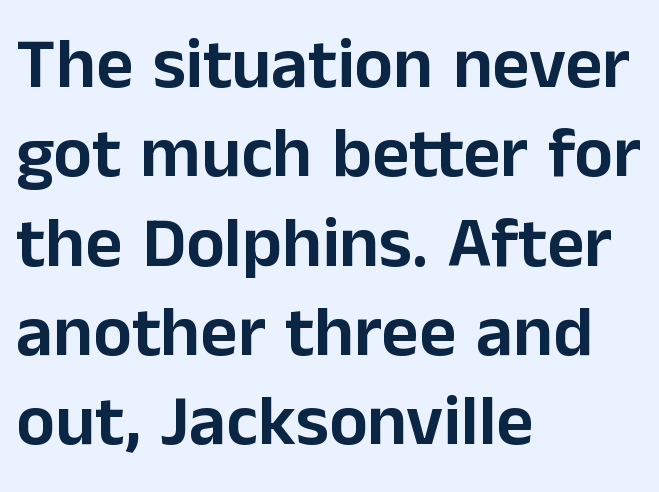
Note the varied advance widths — an 'i' is clearly narrower than an 'm'. Words appear dense and cohesive because spacing is normal. Layout note: lines flush left. Decoration check: the copy has no underline. This rendering employs a face without finishing strokes, i.e., a sans-serif. Style check: upright.
